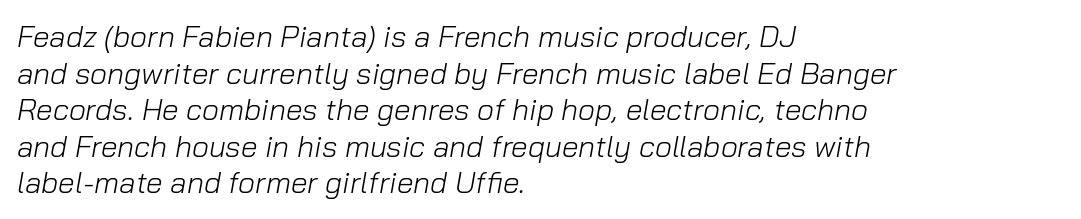
Q: Is the text bold? A: No.
Q: Is the text italic (slanted)? A: Yes, it leans right by about 10 degrees.
Q: Is the text underlined? A: No.
Q: How is the paragraph aligned? A: Left-aligned.
Q: Is the spacing between letters normal or unusually wide? A: Normal.
Q: Width (condensed, normal, or wide)? A: Normal.
Q: Stroke contrast? A: Low.
Q: x-height? A: Medium.
Q: Monospaced? A: No.
